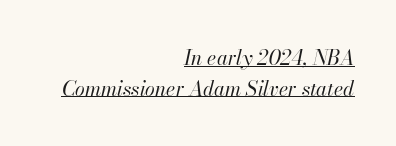
Q: Is the text bold? A: No.
Q: Is the text italic (slanted)? A: Yes, it leans right by about 13 degrees.
Q: Is the text underlined? A: Yes.
Q: How is the paragraph aligned? A: Right-aligned.
Q: Is the spacing between letters normal or unusually wide? A: Normal.
Q: Is the spacing between lines tight, normal or loose? A: Normal.
